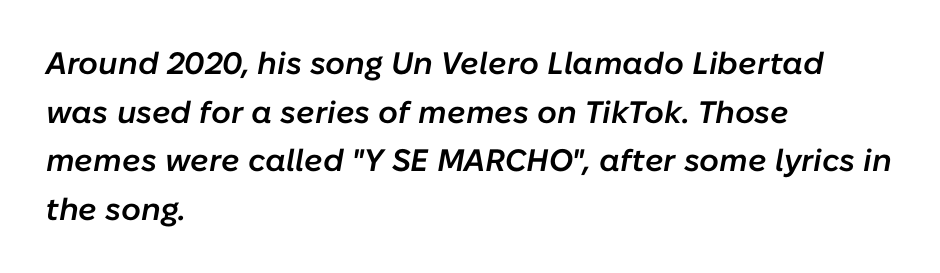
{"italic": "yes", "lean": "right", "slant_degrees": 10, "bold": "semi", "weight": "semibold", "width": "normal", "stroke_contrast": "low", "x_height": "medium", "monospaced": "no", "underline": "no", "align": "left", "line_spacing": "normal", "line_spacing_ratio": 1.57, "letter_spacing": "normal", "letter_spacing_em": 0.0, "glyph_px": 31}
